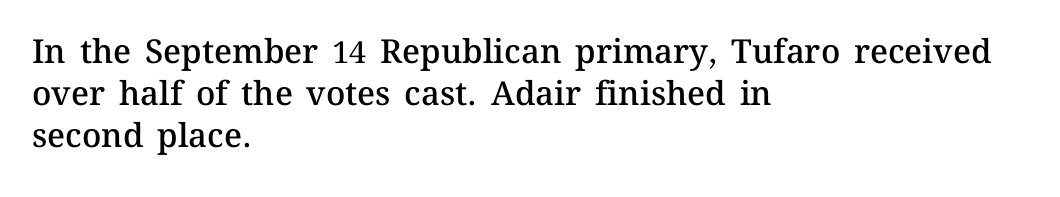
Q: Is the text bold? A: Semi-bold.
Q: Is the text italic (slanted)? A: No, it is upright.
Q: Is the text underlined? A: No.
Q: How is the paragraph aligned? A: Left-aligned.
Q: Is the spacing between letters normal or unusually wide? A: Normal.
Q: Is the spacing between lines tight, normal or loose? A: Normal.
Q: Width (condensed, normal, or wide)? A: Normal.
Q: Stroke contrast? A: Medium.
Q: x-height? A: Medium.
Q: Monospaced? A: No.
